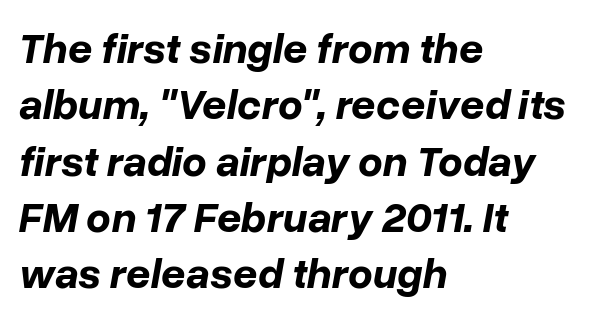
Think of a printed novel: that variable character pitch is what you see here. Typesetter's note: full bold, strokes at maximum text heaviness. Students, note that the glyphs here touch the page at normal intervals. The space between consecutive lines is moderate. Anything drawn beneath the words? Only blank space.
